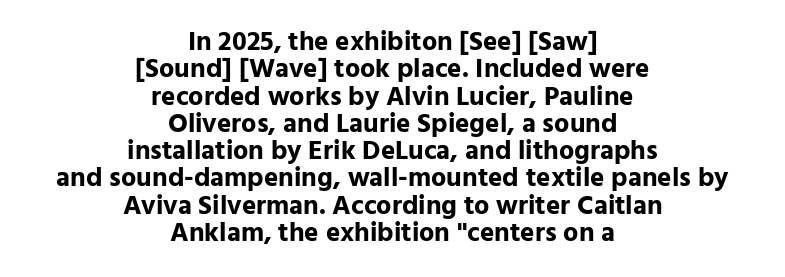
Look at the stroke-to-counter ratio: heavy, a bold. Baseline-to-baseline distance is barely more than the letter height. Here the glyphs are tracked normally, forming tight word shapes. The typesetter chose a symmetrical, centered arrangement here.
